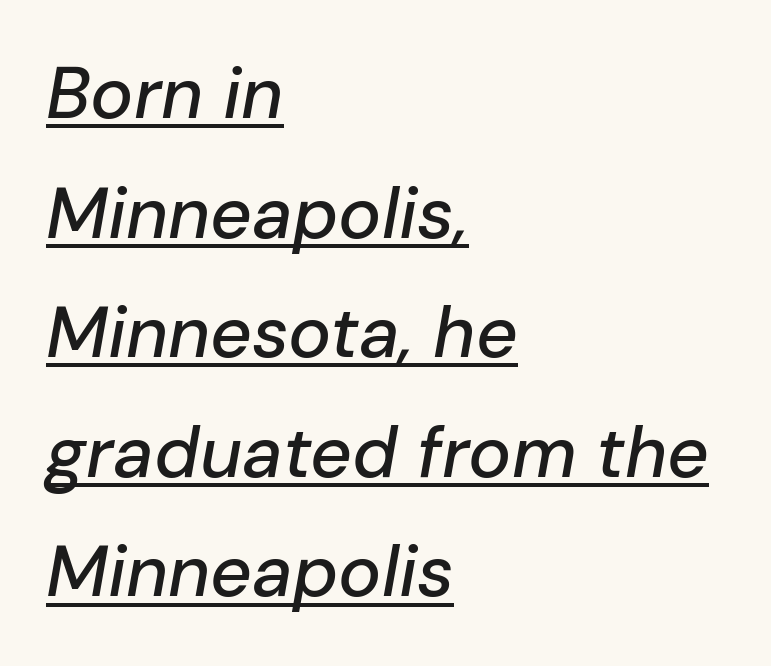
{"italic": "yes", "lean": "right", "slant_degrees": 10, "width": "normal", "stroke_contrast": "low", "x_height": "medium", "monospaced": "no", "underline": "yes", "align": "left", "line_spacing": "normal", "line_spacing_ratio": 1.66, "letter_spacing": "normal", "letter_spacing_em": 0.0, "glyph_px": 72}
